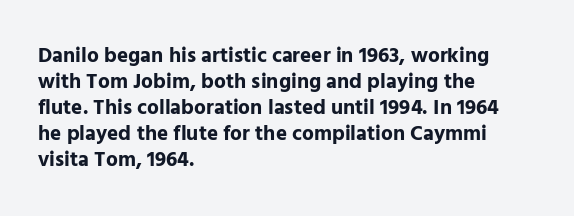
The strokes are fattened all the way to bold. Visually the block forms a straight wall on the left and a jagged coastline on the right. A typesetter would mark this as roman, not italic. The words here are not underlined.
